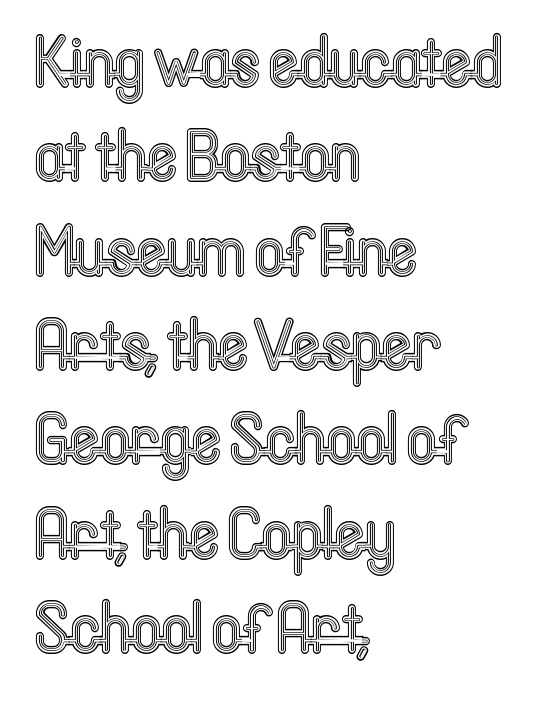
Q: Is the text italic (slanted)? A: No, it is upright.
Q: Is the text underlined? A: No.
Q: How is the paragraph aligned? A: Left-aligned.
Q: Is the spacing between letters normal or unusually wide? A: Normal.
Q: Is the spacing between lines tight, normal or loose? A: Normal.
Q: Width (condensed, normal, or wide)? A: Condensed.
Q: x-height? A: Medium.
Q: Monospaced? A: No.
